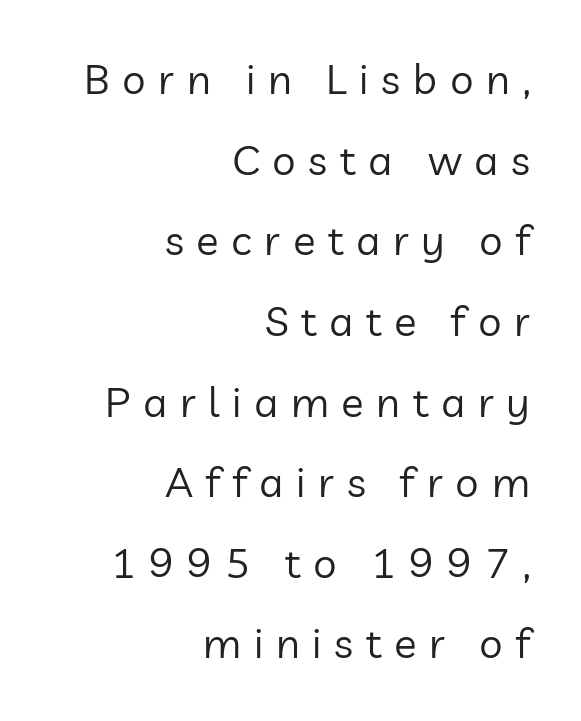
Q: Is the text bold? A: No.
Q: Is the text italic (slanted)? A: No, it is upright.
Q: Is the typeface a serif or a sans-serif typeface? A: Sans-serif.
Q: Is the text underlined? A: No.
Q: How is the paragraph aligned? A: Right-aligned.
Q: Is the spacing between letters normal or unusually wide? A: Unusually wide.
Q: Is the spacing between lines tight, normal or loose? A: Loose.
Q: Width (condensed, normal, or wide)? A: Normal.
Q: Stroke contrast? A: Low.
Q: x-height? A: Medium.
Q: Monospaced? A: No.
